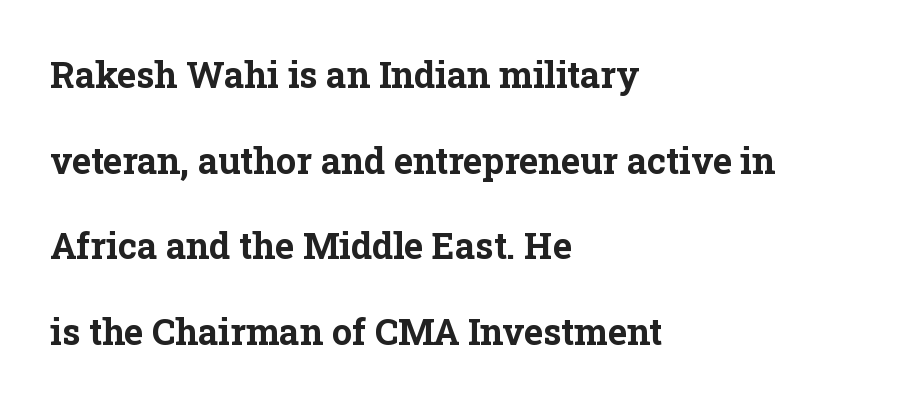
{"serif": "yes", "italic": "no", "bold": "yes", "weight": "bold", "width": "normal", "stroke_contrast": "low", "x_height": "medium", "monospaced": "no", "underline": "no", "align": "left", "line_spacing": "loose", "line_spacing_ratio": 2.38, "letter_spacing": "normal", "letter_spacing_em": 0.0, "glyph_px": 36}
